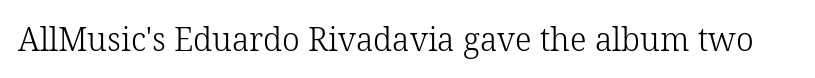
{"serif": "yes", "italic": "no", "bold": "no", "weight": "light", "width": "normal", "stroke_contrast": "low", "x_height": "medium", "monospaced": "no", "underline": "no", "letter_spacing": "normal", "letter_spacing_em": 0.0, "glyph_px": 32}
